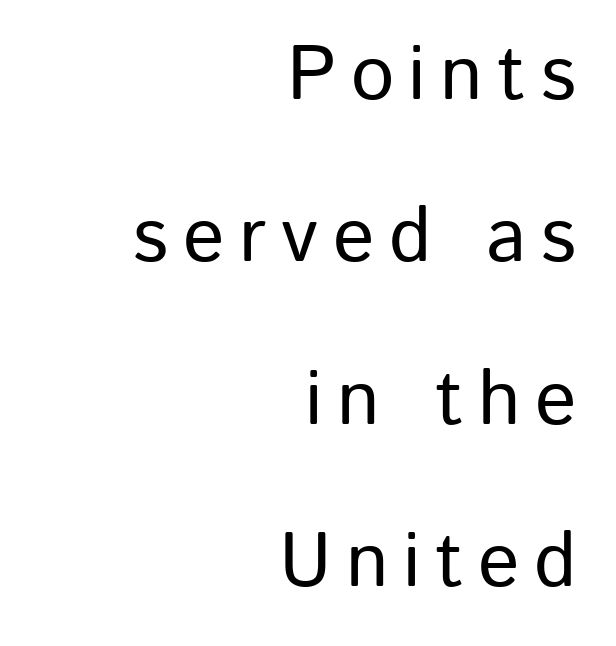
The image shows 77 px sans-serif type, upright; set right-aligned, loose line spacing (2.11x), not underlined; low stroke contrast and a medium x-height.
